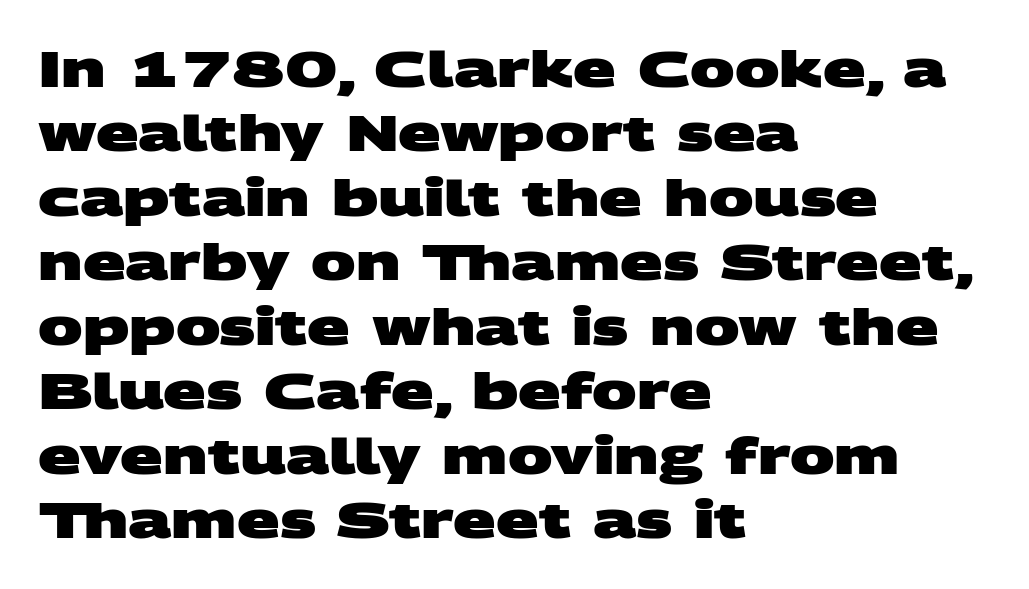
Q: Is the text bold? A: Yes.
Q: Is the typeface a serif or a sans-serif typeface? A: Sans-serif.
Q: Is the text underlined? A: No.
Q: How is the paragraph aligned? A: Left-aligned.
Q: Is the spacing between letters normal or unusually wide? A: Normal.
Q: Is the spacing between lines tight, normal or loose? A: Normal.
Q: Width (condensed, normal, or wide)? A: Wide.
Q: Stroke contrast? A: Medium.
Q: x-height? A: Large.
Q: Monospaced? A: No.
